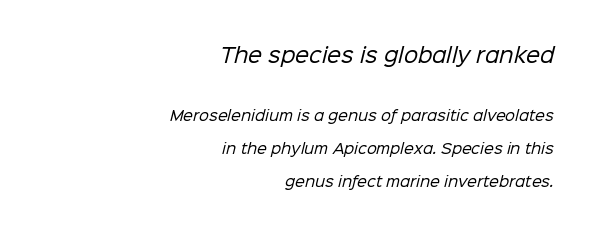
The image shows 20 px text type; set right-aligned, loose line spacing (2.36x), normal letter spacing, not underlined; the first (top) block is 1.43x larger.
